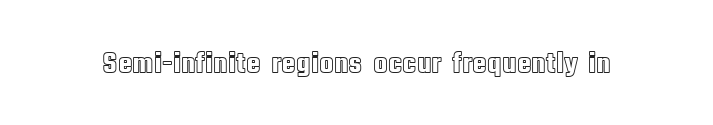
Q: Is the text italic (slanted)? A: No, it is upright.
Q: Is the text underlined? A: No.
Q: Is the spacing between letters normal or unusually wide? A: Normal.
Q: Width (condensed, normal, or wide)? A: Condensed.
Q: x-height? A: Large.
Q: Monospaced? A: No.
